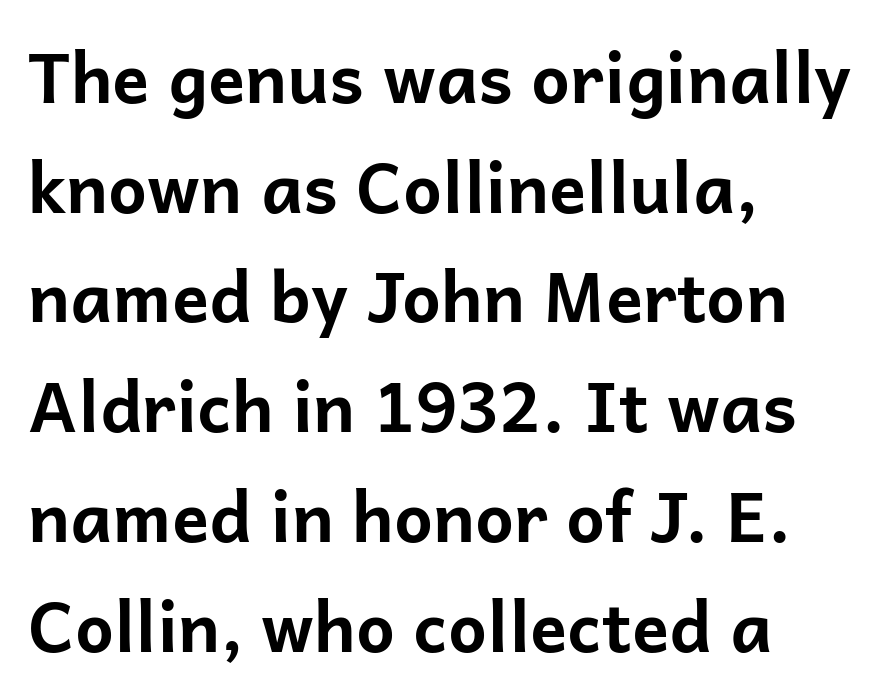
{"serif": "no", "italic": "no", "bold": "yes", "weight": "bold", "width": "normal", "stroke_contrast": "low", "x_height": "medium", "monospaced": "no", "underline": "no", "align": "left", "line_spacing": "normal", "line_spacing_ratio": 1.59, "letter_spacing": "normal", "letter_spacing_em": 0.0, "glyph_px": 69}
